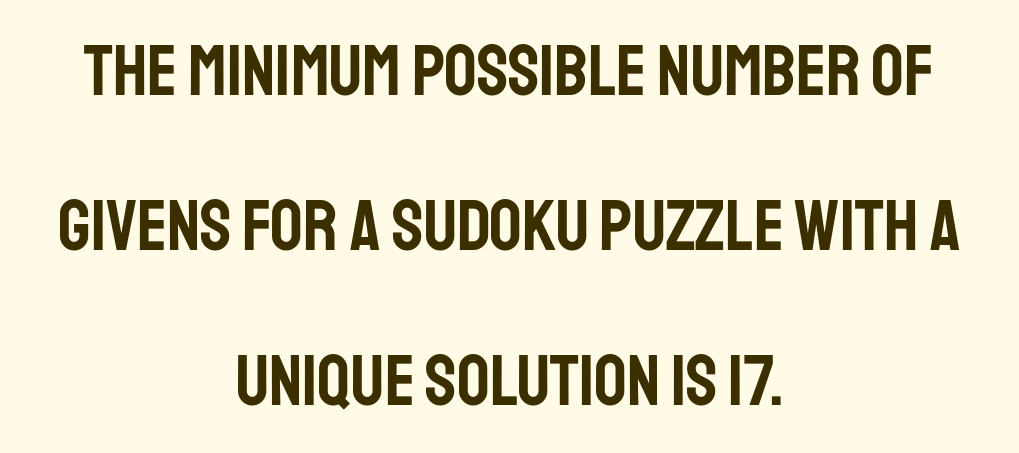
The image shows 72 px condensed sans-serif type, upright; set centered, loose line spacing (2.15x), normal letter spacing, not underlined; low stroke contrast and a large x-height.
